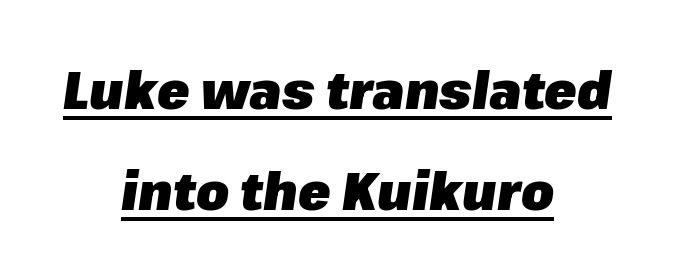
Alignment: centered. Here the glyphs are tracked normally, forming tight word shapes. The face used here is proportionally spaced, like ordinary book or web type. How heavy is the stroke? Heavy — this is a bold.
